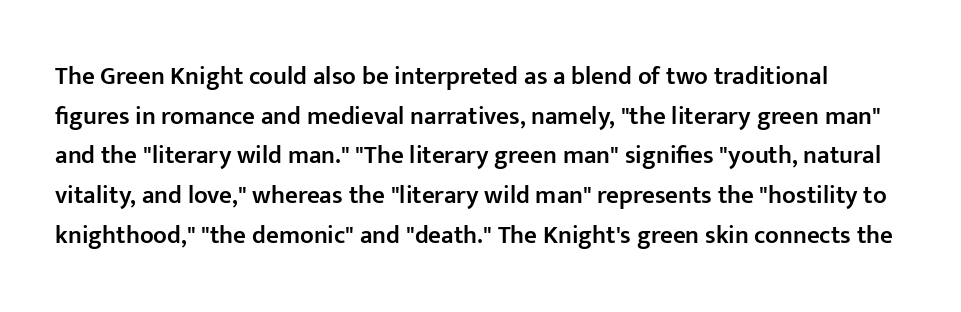
Type without underlining. Rendered with straight, roman letterforms. Caption: semibold face, moderately heavy strokes. Vertically, the passage feels balanced, rows spaced as you'd expect. Each word holds together tightly as a unit, with standard inter-letter gaps.
